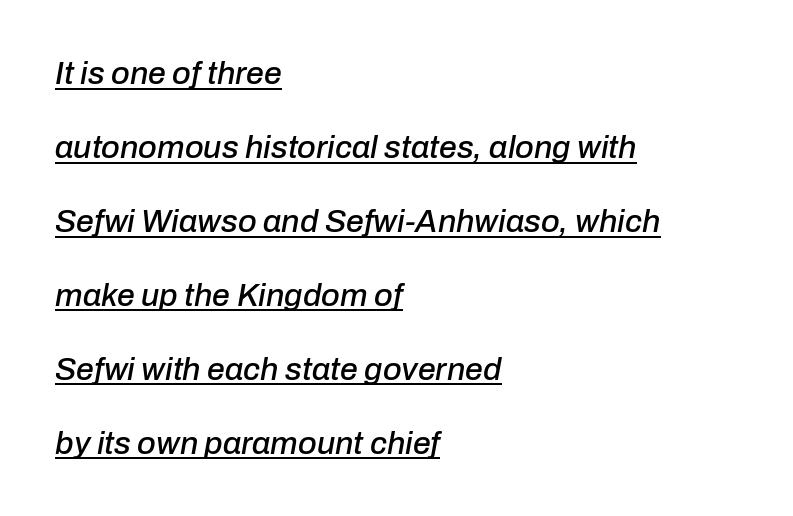
The image shows 32 px text type, italic (leaning right); set left-aligned, loose line spacing (2.31x), normal letter spacing, underlined; low stroke contrast and a medium x-height.
